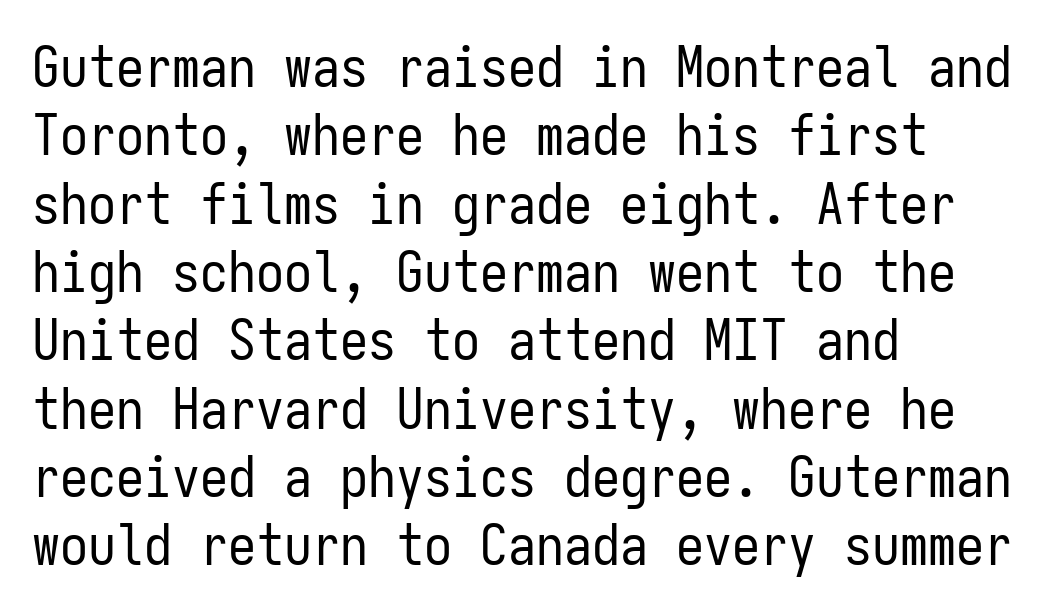
The image shows 56 px regular-weight, condensed sans-serif type, upright, monospaced; set left-aligned, line spacing 1.22x, normal letter spacing, not underlined; low stroke contrast and a medium x-height.
